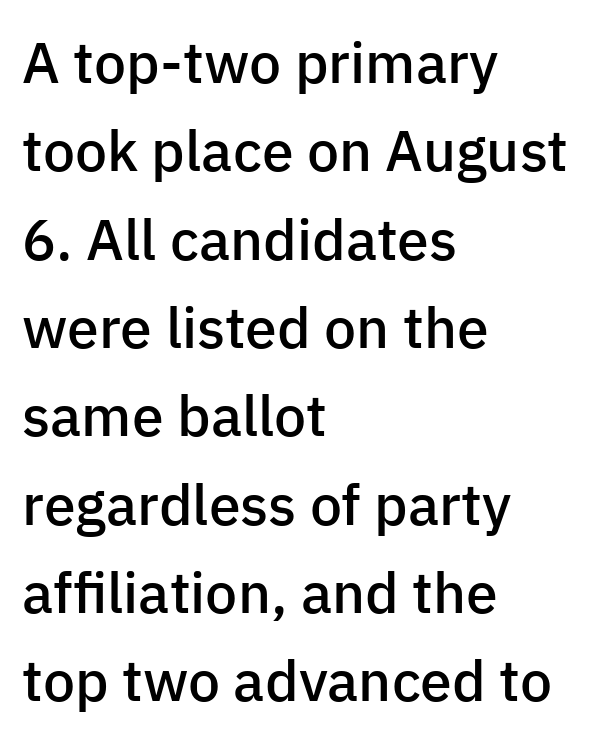
The image shows 57 px semibold sans-serif type, upright; set left-aligned, normal line spacing (1.55x), normal letter spacing, not underlined; low stroke contrast and a medium x-height.
